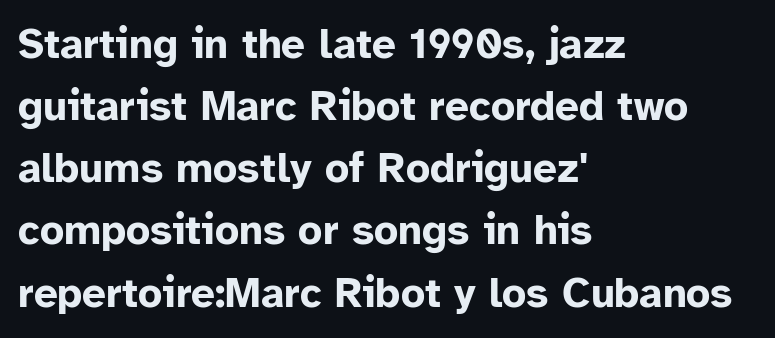
{"serif": "no", "italic": "no", "bold": "yes", "weight": "bold", "width": "normal", "stroke_contrast": "low", "x_height": "medium", "monospaced": "no", "underline": "no", "align": "left", "line_spacing": "normal", "line_spacing_ratio": 1.48, "letter_spacing": "normal", "letter_spacing_em": 0.0, "glyph_px": 42}
